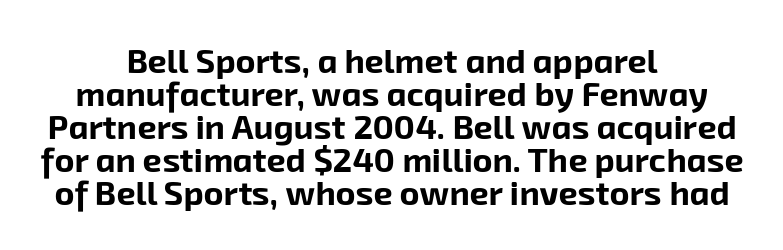
{"serif": "no", "bold": "yes", "weight": "bold", "width": "normal", "stroke_contrast": "low", "x_height": "medium", "monospaced": "no", "underline": "no", "align": "center", "line_spacing": "tight", "line_spacing_ratio": 0.97, "letter_spacing": "normal", "letter_spacing_em": 0.0, "glyph_px": 34}
